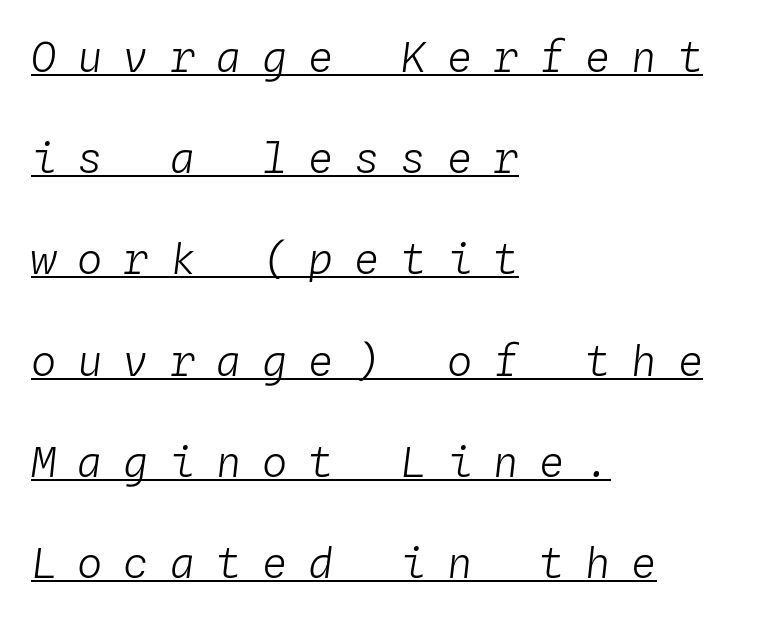
{"italic": "yes", "lean": "right", "slant_degrees": 4, "bold": "no", "weight": "light", "width": "normal", "stroke_contrast": "low", "x_height": "medium", "monospaced": "yes", "underline": "yes", "align": "left", "line_spacing": "loose", "line_spacing_ratio": 2.41, "letter_spacing": "wide", "letter_spacing_em": 0.5, "glyph_px": 42}
